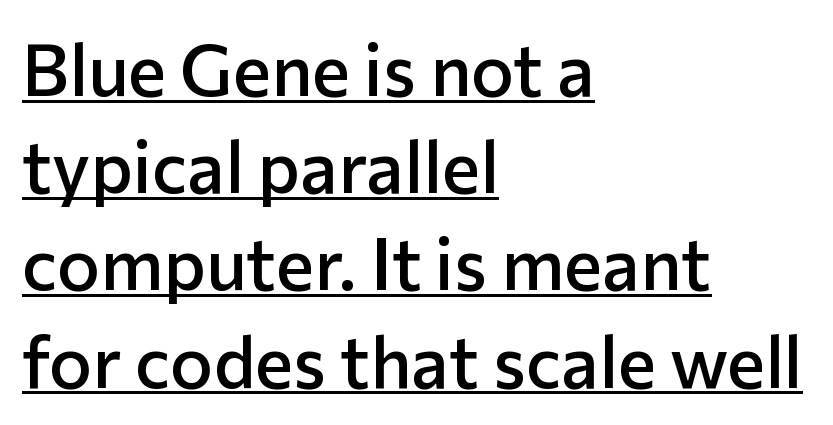
Q: Is the text bold? A: Semi-bold.
Q: Is the text italic (slanted)? A: No, it is upright.
Q: Is the typeface a serif or a sans-serif typeface? A: Sans-serif.
Q: Is the text underlined? A: Yes.
Q: How is the paragraph aligned? A: Left-aligned.
Q: Is the spacing between letters normal or unusually wide? A: Normal.
Q: Is the spacing between lines tight, normal or loose? A: Normal.
Q: Width (condensed, normal, or wide)? A: Normal.
Q: Stroke contrast? A: Low.
Q: x-height? A: Medium.
Q: Monospaced? A: No.
